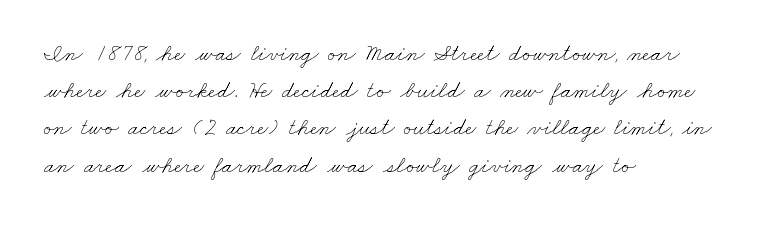
{"bold": "no", "underline": "no", "align": "left", "line_spacing": "normal", "line_spacing_ratio": 1.55, "letter_spacing": "normal", "letter_spacing_em": 0.0, "glyph_px": 24}
